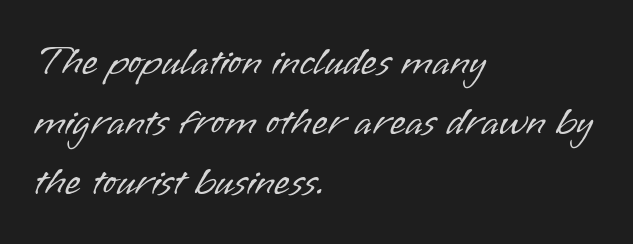
The image shows 41 px light sans-serif type; set left-aligned, normal line spacing (1.46x), normal letter spacing, not underlined; low stroke contrast and a small x-height.
